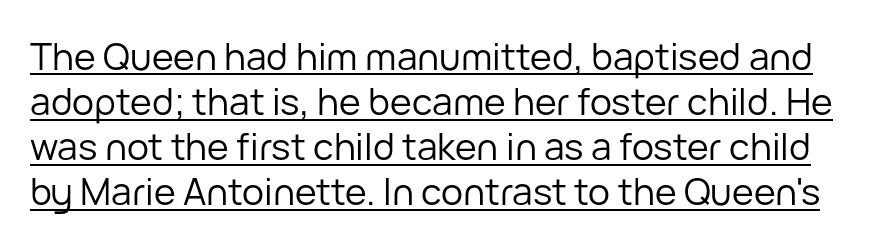
Q: Is the text bold? A: No.
Q: Is the text italic (slanted)? A: No, it is upright.
Q: Is the typeface a serif or a sans-serif typeface? A: Sans-serif.
Q: Is the text underlined? A: Yes.
Q: Is the spacing between letters normal or unusually wide? A: Normal.
Q: Width (condensed, normal, or wide)? A: Normal.
Q: Stroke contrast? A: Low.
Q: x-height? A: Medium.
Q: Monospaced? A: No.
